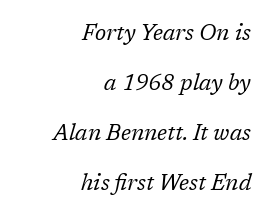
The image shows 22 px text type, italic (leaning right); set right-aligned, loose line spacing (2.27x), normal letter spacing, not underlined.
